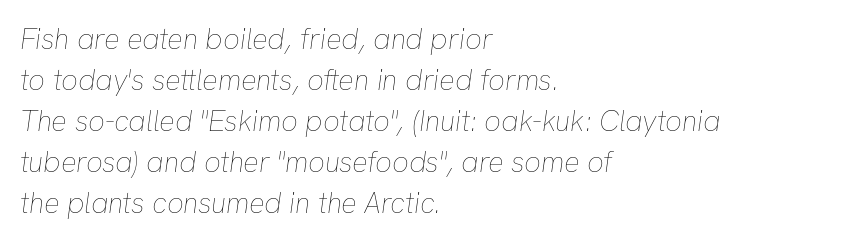
Type without underlining. The rendering applies a slant to the glyphs. Leading matches the norm, producing a regular column. Line starts are locked; line ends wander.
